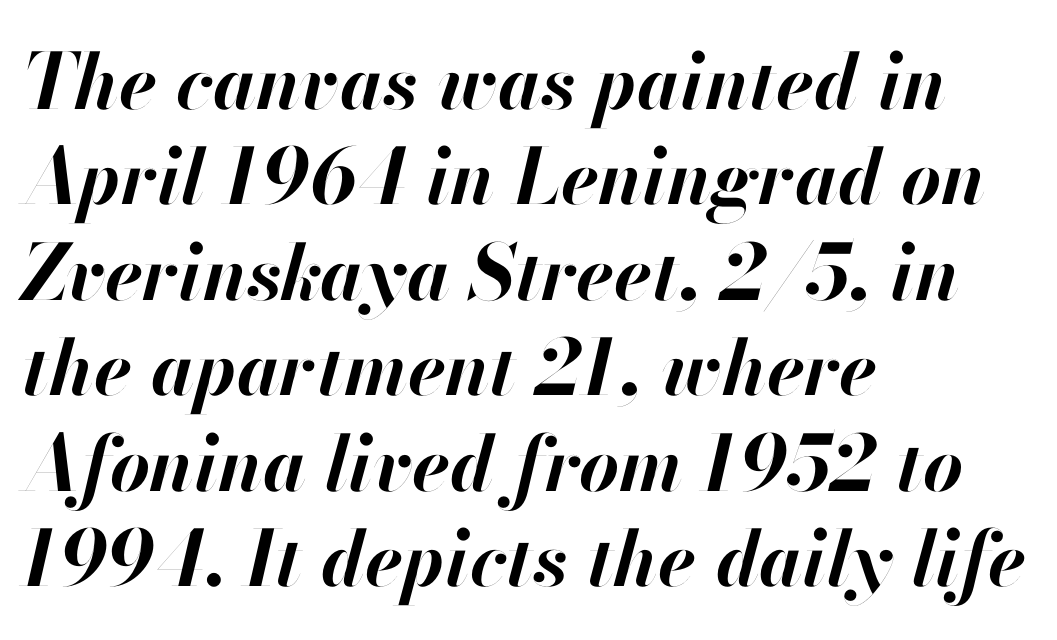
{"italic": "yes", "lean": "right", "slant_degrees": 13, "bold": "yes", "weight": "bold", "width": "normal", "stroke_contrast": "high", "x_height": "small", "monospaced": "no", "underline": "no", "align": "left", "line_spacing_ratio": 1.24, "letter_spacing": "normal", "letter_spacing_em": 0.0, "glyph_px": 77}
